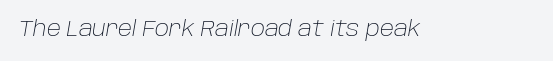
Q: Is the text bold? A: No.
Q: Is the text italic (slanted)? A: Yes, it leans right by about 10 degrees.
Q: Is the text underlined? A: No.
Q: Is the spacing between letters normal or unusually wide? A: Normal.
